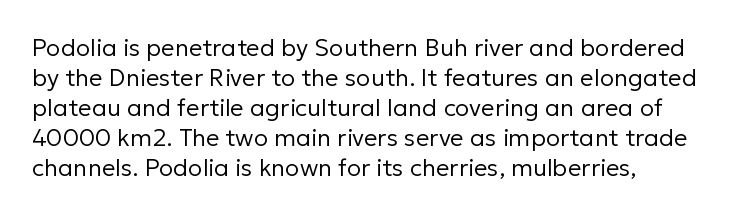
The image shows 24 px text type, upright; set left-aligned, normal line spacing (1.25x), normal letter spacing, not underlined.
